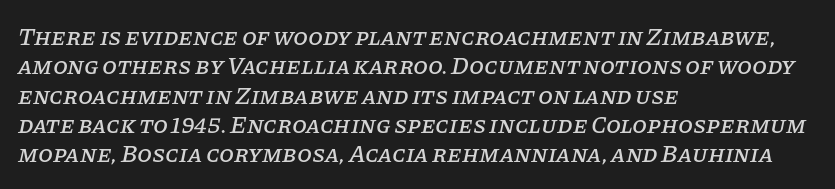
Q: Is the text italic (slanted)? A: Yes, it leans right by about 11 degrees.
Q: Is the text underlined? A: No.
Q: How is the paragraph aligned? A: Left-aligned.
Q: Is the spacing between letters normal or unusually wide? A: Normal.
